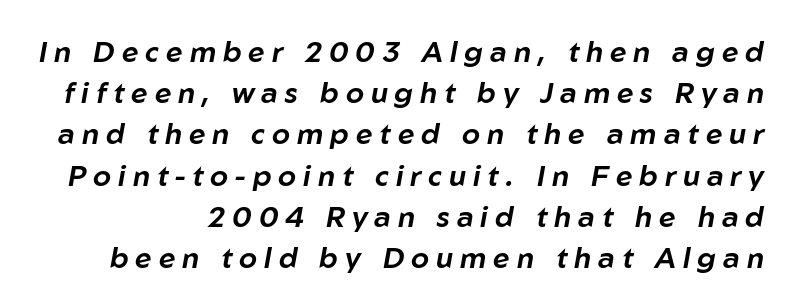
The image shows 29 px text type, italic (leaning right); set normal line spacing (1.42x), unusually wide letter spacing (+0.24 em), not underlined; low stroke contrast and a medium x-height.
